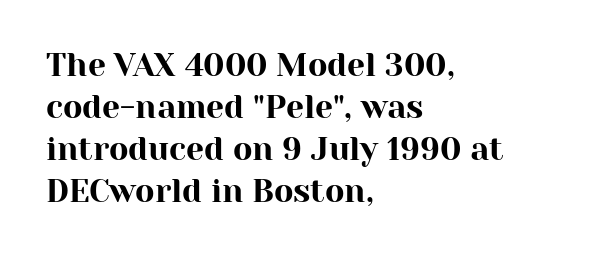
A typesetter would mark this as roman, not italic. Classification — serif. This sample uses plain, unmodified letter spacing. This sample keeps an unexceptional amount of space between lines. Varying glyph widths throughout — classic text-font behaviour.
